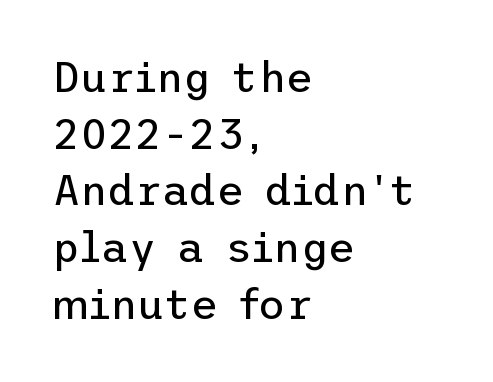
The image shows 42 px regular-weight sans-serif type, upright; set left-aligned, normal line spacing (1.35x), normal letter spacing, not underlined; low stroke contrast and a medium x-height.
